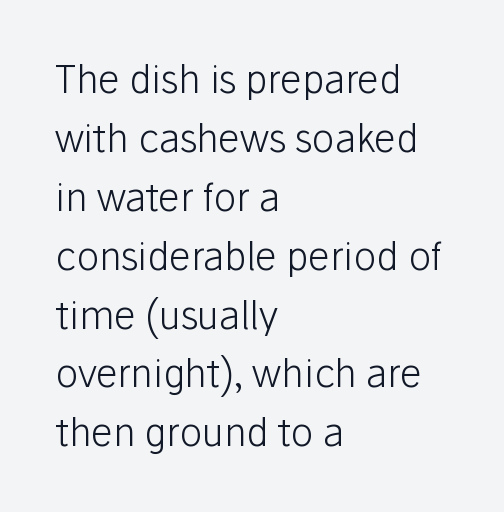
The image shows 38 px light sans-serif type, upright; set left-aligned, normal line spacing (1.55x), normal letter spacing, not underlined; low stroke contrast and a medium x-height.
